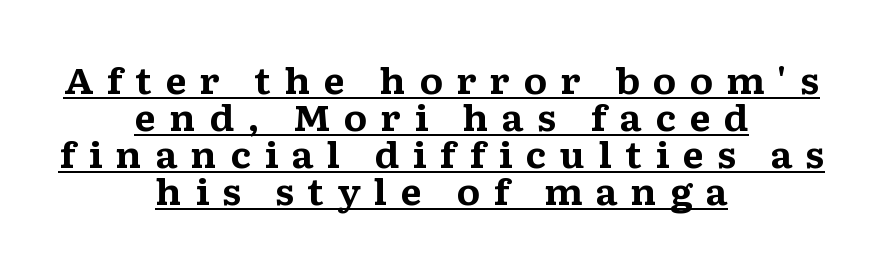
Character widths vary here, with narrow letters taking less room than wide ones. Compared with undecorated copy, this sample adds a rule below the words. Line spacing here is tight. You can tell from the footed stems that serif type was used. Strokes here are thick enough to call this a true bold. The specimen reads as upright at a glance.
